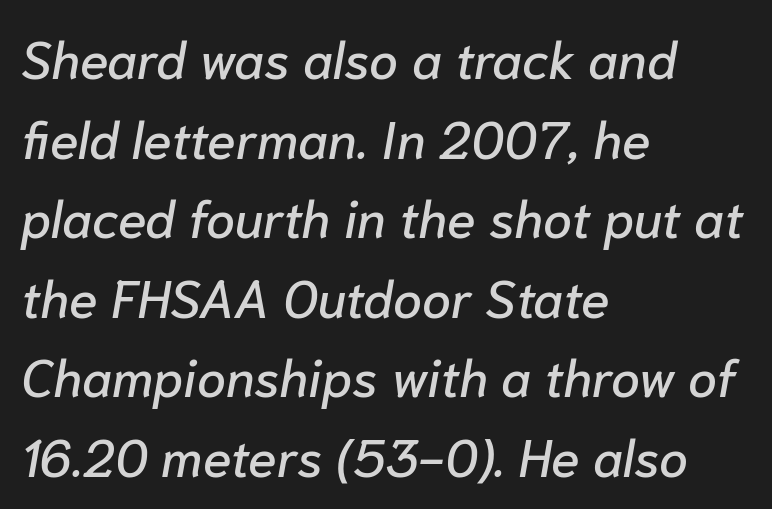
Q: Is the text italic (slanted)? A: Yes, it leans right by about 10 degrees.
Q: Is the text underlined? A: No.
Q: How is the paragraph aligned? A: Left-aligned.
Q: Is the spacing between letters normal or unusually wide? A: Normal.
Q: Is the spacing between lines tight, normal or loose? A: Normal.
Q: Width (condensed, normal, or wide)? A: Normal.
Q: Stroke contrast? A: Low.
Q: x-height? A: Medium.
Q: Monospaced? A: No.
